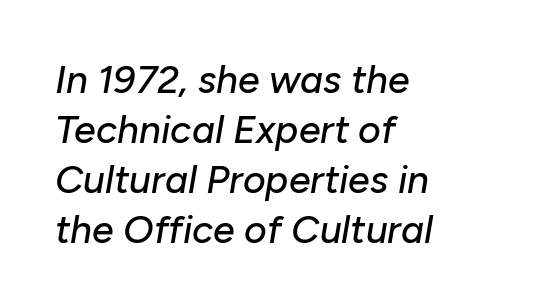
The image shows 39 px text type, italic (leaning right); set left-aligned, normal line spacing (1.28x), normal letter spacing, not underlined; low stroke contrast and a medium x-height.
